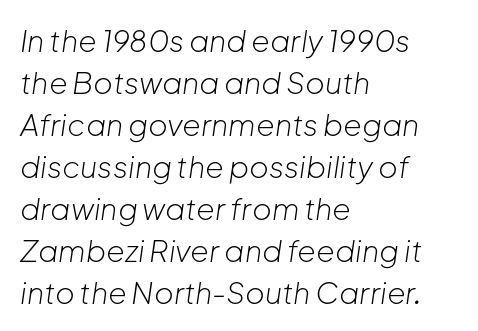
Q: Is the text bold? A: No.
Q: Is the text italic (slanted)? A: Yes, it leans right by about 8 degrees.
Q: Is the text underlined? A: No.
Q: How is the paragraph aligned? A: Left-aligned.
Q: Is the spacing between letters normal or unusually wide? A: Normal.
Q: Is the spacing between lines tight, normal or loose? A: Normal.
Q: Width (condensed, normal, or wide)? A: Normal.
Q: Stroke contrast? A: Low.
Q: x-height? A: Medium.
Q: Monospaced? A: No.
